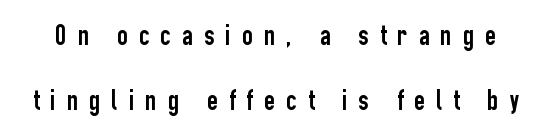
{"serif": "no", "italic": "no", "width": "condensed", "stroke_contrast": "low", "x_height": "medium", "monospaced": "no", "underline": "no", "line_spacing": "loose", "line_spacing_ratio": 2.24, "letter_spacing": "wide", "letter_spacing_em": 0.39, "glyph_px": 29}
